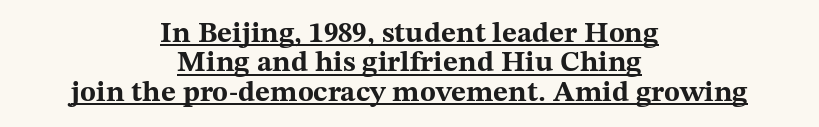
Line starts and ends both wander, symmetrically. These lines were composed using upright roman letters. Underlining? Definitely there. The rendering uses a small line-height, squeezing the rows. Is this a fixed-width face? No — the glyphs have proportional, varying widths.
